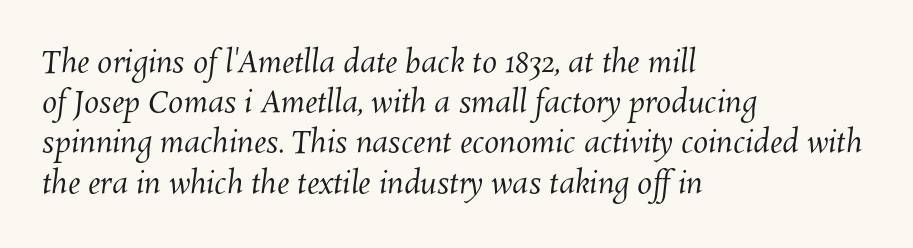
This rendering uses left alignment, leaving the right contour irregular. Do the characters align in a grid? No, the font is proportional. This sample keeps an unexceptional amount of space between lines. Summary of weight: not heavy and not bold.
